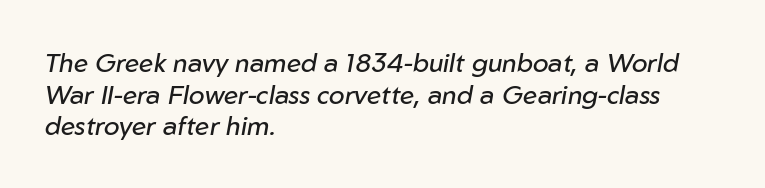
The glyphs look as if they've been sheared to an angle. There is no visible air inserted between adjacent glyphs. Short and long lines alike share a common starting point at left. These glyphs show unthickened strokes, regular width or finer. The words here are not underlined.
